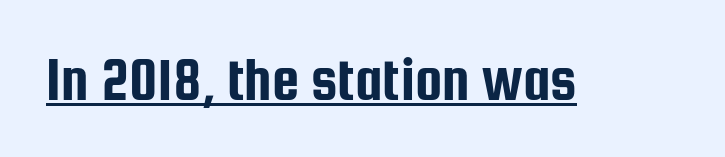
The image shows 61 px condensed sans-serif type, upright; set normal letter spacing, underlined; low stroke contrast and a medium x-height.
